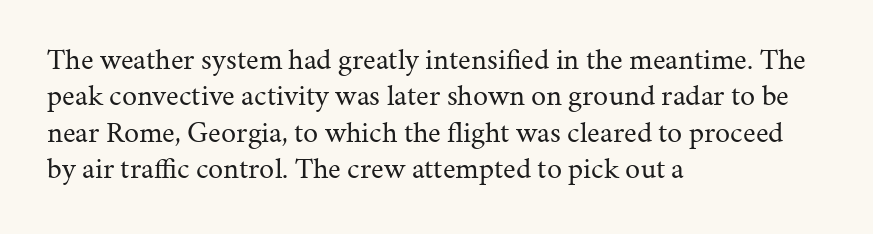
The image shows 30 px regular-weight serif type, upright; set left-aligned, line spacing 1.21x, normal letter spacing, not underlined; medium stroke contrast and a medium x-height.
